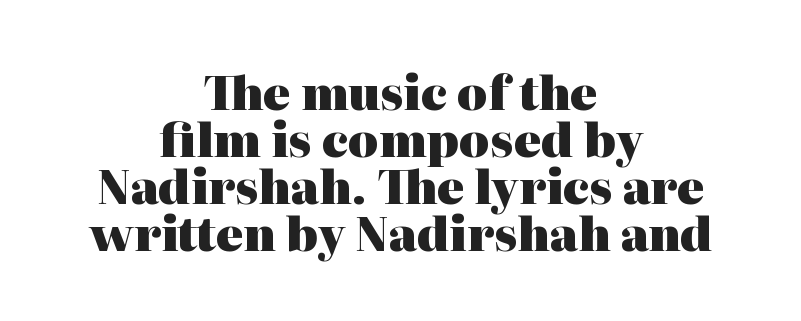
The font is running at its bold setting. Quick note: not italic, upright. The line texture is even and compact thanks to regular tracking. Honestly, the rows look squashed on top of each other. Layout note: lines centered.
